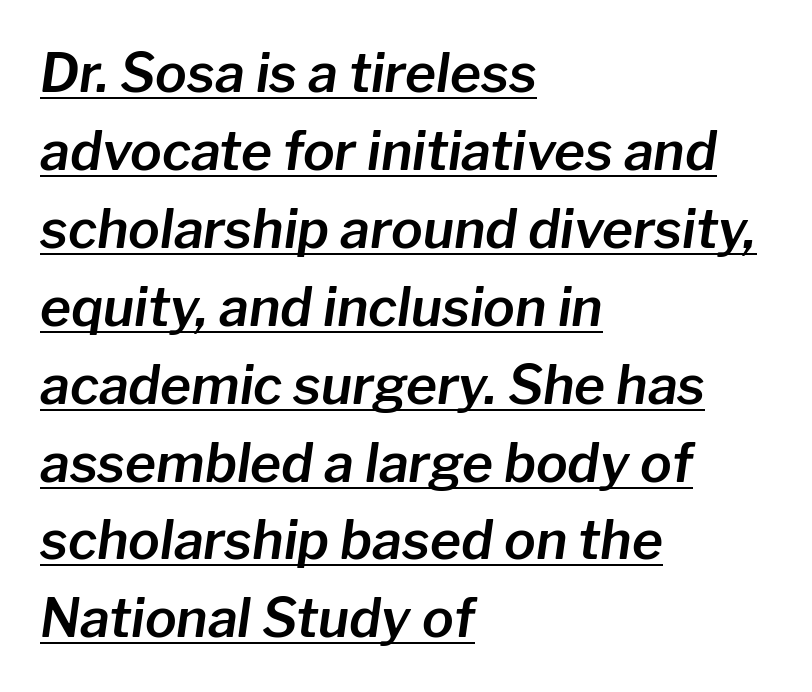
The image shows 53 px text type, italic (leaning right); set left-aligned, normal line spacing (1.47x), normal letter spacing, underlined; low stroke contrast and a medium x-height.
